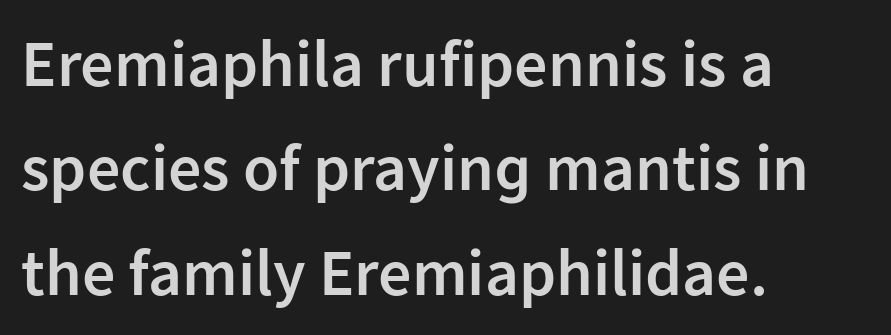
{"serif": "no", "italic": "no", "bold": "semi", "weight": "semibold", "width": "normal", "stroke_contrast": "low", "x_height": "medium", "monospaced": "no", "underline": "no", "align": "left", "line_spacing": "normal", "line_spacing_ratio": 1.58, "letter_spacing": "normal", "letter_spacing_em": 0.0, "glyph_px": 66}
